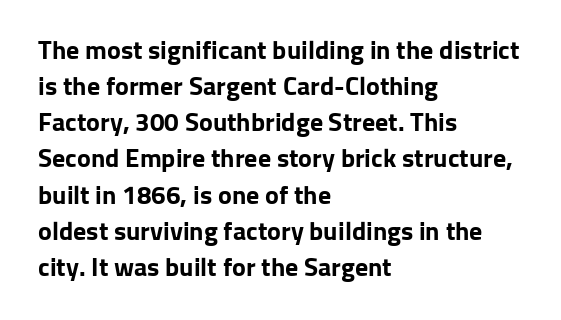
Q: Is the text bold? A: Yes.
Q: Is the text italic (slanted)? A: No, it is upright.
Q: Is the text underlined? A: No.
Q: How is the paragraph aligned? A: Left-aligned.
Q: Is the spacing between letters normal or unusually wide? A: Normal.
Q: Is the spacing between lines tight, normal or loose? A: Normal.
